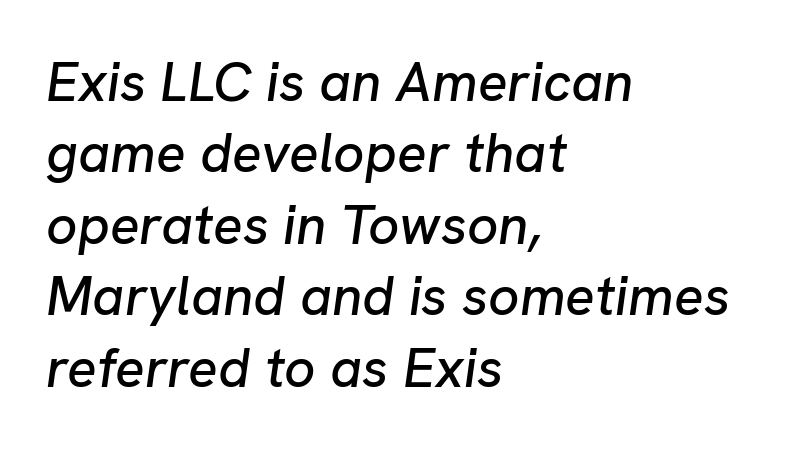
Q: Is the text italic (slanted)? A: Yes, it leans right by about 8 degrees.
Q: Is the text underlined? A: No.
Q: How is the paragraph aligned? A: Left-aligned.
Q: Is the spacing between letters normal or unusually wide? A: Normal.
Q: Is the spacing between lines tight, normal or loose? A: Normal.
Q: Width (condensed, normal, or wide)? A: Normal.
Q: Stroke contrast? A: Low.
Q: x-height? A: Medium.
Q: Monospaced? A: No.
